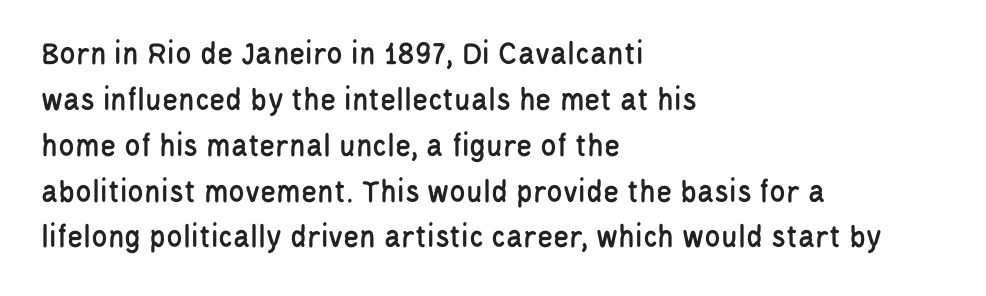
The type is set solid horizontally, with unmodified tracking. Think of a printed novel: that variable character pitch is what you see here. If you measured baseline to baseline, you'd find a middling distance. What kind of face is this? One without serifs — a sans. The typography opts for an upright posture over an oblique one.
